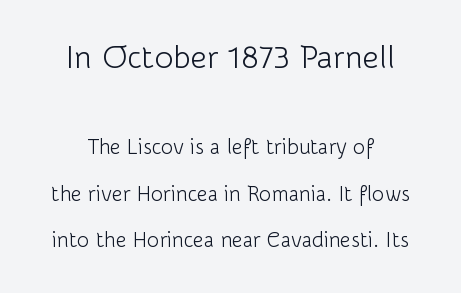
Q: Is the text bold? A: No.
Q: Is the text italic (slanted)? A: No, it is upright.
Q: Is the typeface a serif or a sans-serif typeface? A: Sans-serif.
Q: Is the text underlined? A: No.
Q: Is the spacing between letters normal or unusually wide? A: Normal.
Q: Is the spacing between lines tight, normal or loose? A: Loose.
Q: Which block of text is set in a larger size, the first (top) or the second (bottom)? A: The first (top) one.
Q: Width (condensed, normal, or wide)? A: Normal.
Q: Stroke contrast? A: Low.
Q: x-height? A: Medium.
Q: Monospaced? A: No.
